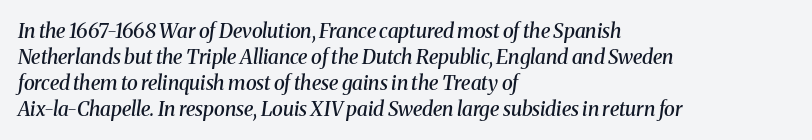
{"italic": "yes", "lean": "right", "slant_degrees": 8, "bold": "semi", "underline": "no", "align": "left", "line_spacing": "normal", "line_spacing_ratio": 1.3, "letter_spacing": "normal", "letter_spacing_em": 0.0, "glyph_px": 20}
